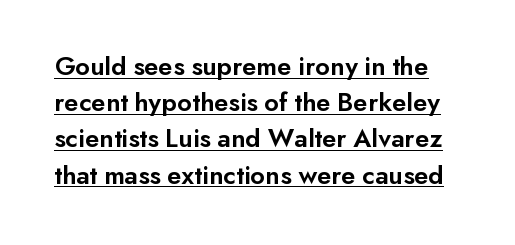
Summary of vertical rhythm: regular, with standard interline spacing. Glyph-to-glyph distance matches everyday printed text. The specimen includes a rule beneath the text block's lines. The letters are semibold — heavier than regular but short of a full bold.
